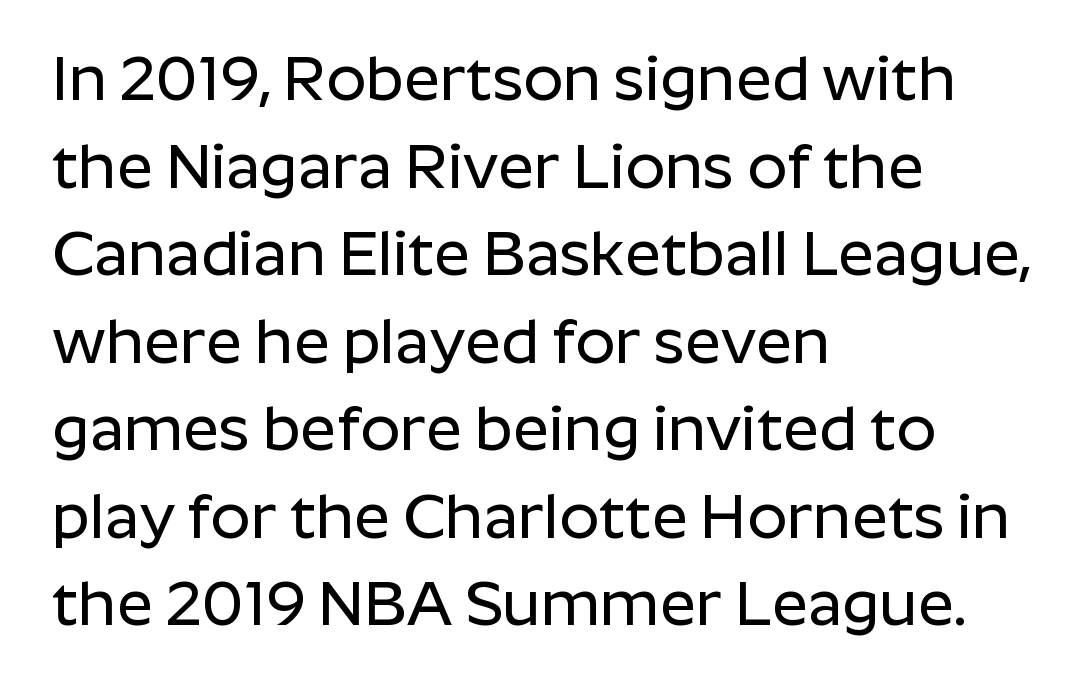
{"serif": "no", "italic": "no", "width": "normal", "stroke_contrast": "low", "x_height": "medium", "monospaced": "no", "underline": "no", "align": "left", "line_spacing": "normal", "line_spacing_ratio": 1.39, "letter_spacing": "normal", "letter_spacing_em": 0.0, "glyph_px": 63}
